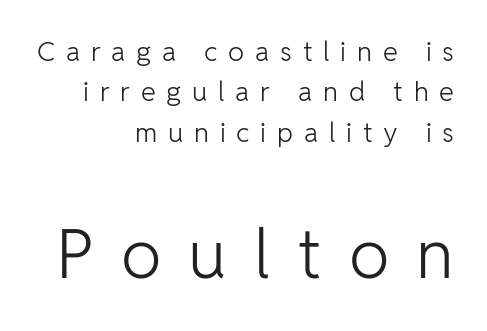
The image shows 68 px light sans-serif type, upright; set right-aligned, normal line spacing (1.5x), unusually wide letter spacing (+0.4 em), not underlined; the second (bottom) block is 2.52x larger; low stroke contrast and a medium x-height.
